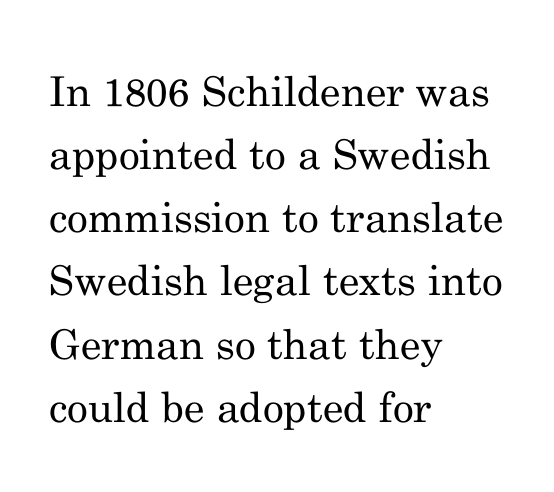
Q: Is the text bold? A: No.
Q: Is the text italic (slanted)? A: No, it is upright.
Q: Is the typeface a serif or a sans-serif typeface? A: Serif.
Q: Is the text underlined? A: No.
Q: How is the paragraph aligned? A: Left-aligned.
Q: Is the spacing between letters normal or unusually wide? A: Normal.
Q: Is the spacing between lines tight, normal or loose? A: Normal.
Q: Width (condensed, normal, or wide)? A: Normal.
Q: Stroke contrast? A: Medium.
Q: x-height? A: Small.
Q: Monospaced? A: No.
